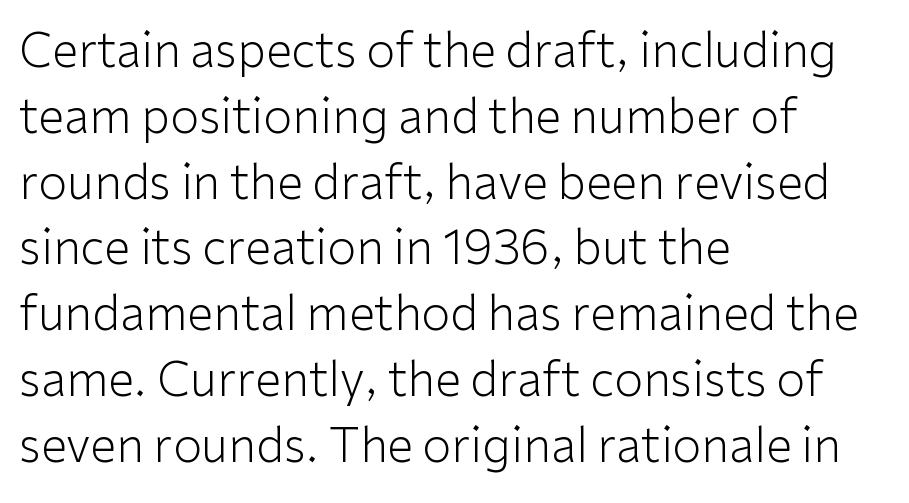
Q: Is the text bold? A: No.
Q: Is the text italic (slanted)? A: No, it is upright.
Q: Is the typeface a serif or a sans-serif typeface? A: Sans-serif.
Q: Is the text underlined? A: No.
Q: How is the paragraph aligned? A: Left-aligned.
Q: Is the spacing between letters normal or unusually wide? A: Normal.
Q: Is the spacing between lines tight, normal or loose? A: Normal.
Q: Width (condensed, normal, or wide)? A: Normal.
Q: Stroke contrast? A: Low.
Q: x-height? A: Medium.
Q: Monospaced? A: No.
